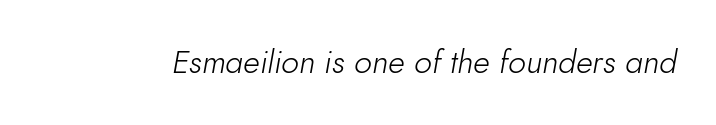
The image shows 32 px light type, italic (leaning right); set normal letter spacing, not underlined; low stroke contrast and a small x-height.
